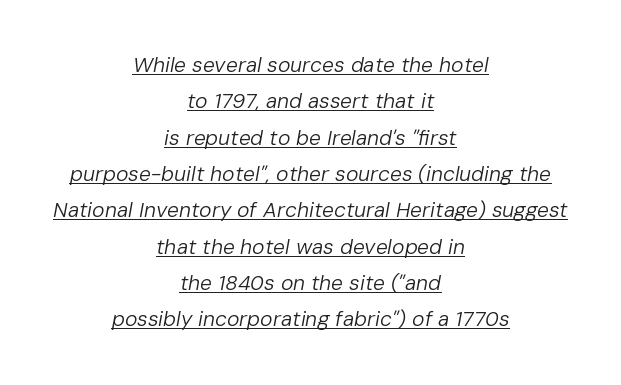
Somebody hit Ctrl+U on this one — the words are underlined. There is no visible air inserted between adjacent glyphs. The font sits on the lighter half of the weight spectrum, regular included. When letters slant like this, we call the style italic. The text block is weighted toward neither margin, spreading evenly from the middle.
